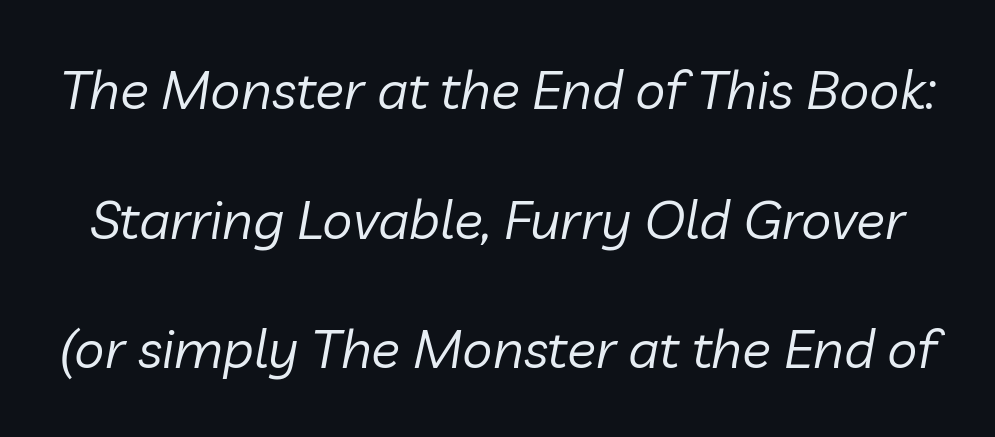
The block of text is sparse from top to bottom, with ample space between rows. The rendering applies a slant to the glyphs. Check the space under the baseline: it is left empty. No extra ink here — the face is not bold. The face used here is proportionally spaced, like ordinary book or web type.
